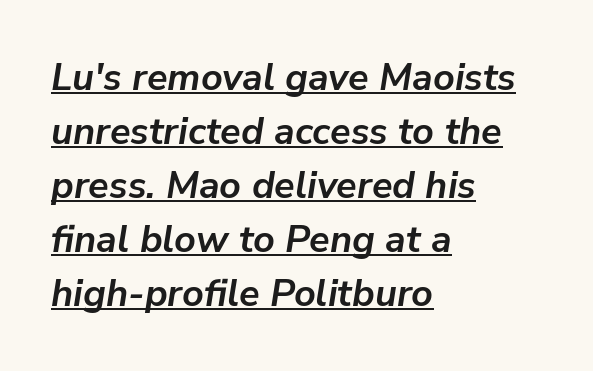
The image shows 38 px semibold type, italic (leaning right); set left-aligned, normal line spacing (1.42x), normal letter spacing, underlined; low stroke contrast and a medium x-height.
